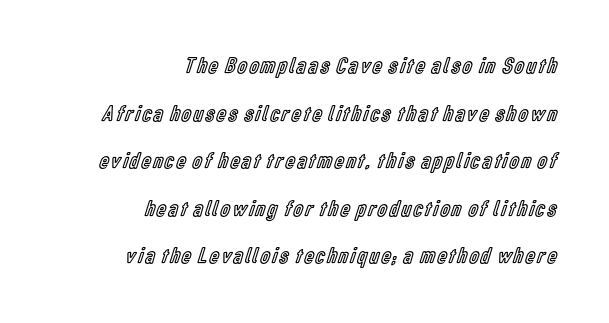
The image shows 23 px text type; set right-aligned, loose line spacing (2.07x), not underlined.
